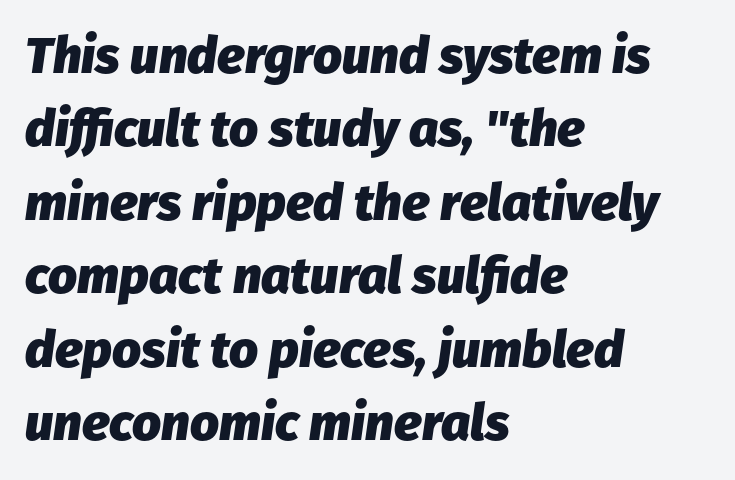
Q: Is the text bold? A: Yes.
Q: Is the text italic (slanted)? A: Yes, it leans right by about 8 degrees.
Q: Is the text underlined? A: No.
Q: How is the paragraph aligned? A: Left-aligned.
Q: Is the spacing between letters normal or unusually wide? A: Normal.
Q: Is the spacing between lines tight, normal or loose? A: Normal.
Q: Width (condensed, normal, or wide)? A: Normal.
Q: Stroke contrast? A: Low.
Q: x-height? A: Medium.
Q: Monospaced? A: No.
